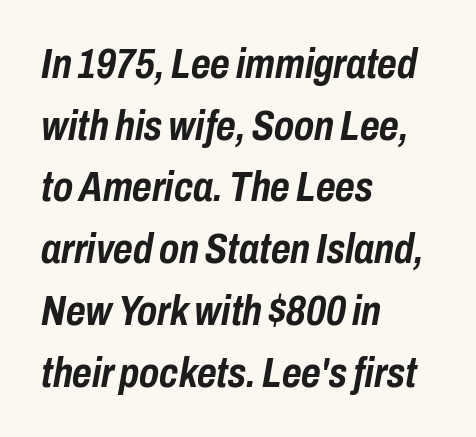
The image shows 42 px semibold, condensed type, italic (leaning right); set left-aligned, normal line spacing (1.47x), normal letter spacing, not underlined; low stroke contrast and a medium x-height.
